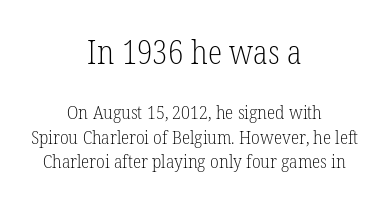
Q: Is the text bold? A: No.
Q: Is the text italic (slanted)? A: No, it is upright.
Q: Is the typeface a serif or a sans-serif typeface? A: Serif.
Q: Is the text underlined? A: No.
Q: How is the paragraph aligned? A: Centered.
Q: Is the spacing between letters normal or unusually wide? A: Normal.
Q: Is the spacing between lines tight, normal or loose? A: Normal.
Q: Which block of text is set in a larger size, the first (top) or the second (bottom)? A: The first (top) one.
Q: Width (condensed, normal, or wide)? A: Condensed.
Q: Stroke contrast? A: Low.
Q: x-height? A: Medium.
Q: Monospaced? A: No.
